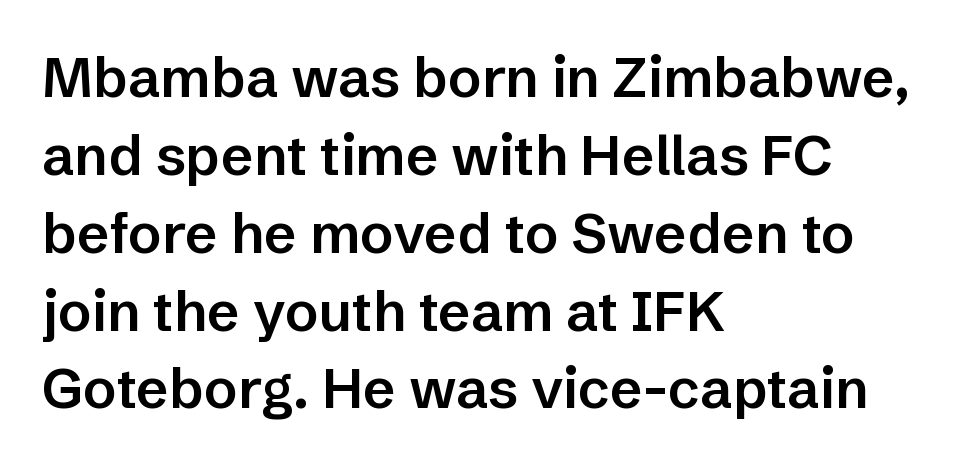
Q: Is the text bold? A: Semi-bold.
Q: Is the text italic (slanted)? A: No, it is upright.
Q: Is the typeface a serif or a sans-serif typeface? A: Sans-serif.
Q: Is the text underlined? A: No.
Q: How is the paragraph aligned? A: Left-aligned.
Q: Is the spacing between letters normal or unusually wide? A: Normal.
Q: Is the spacing between lines tight, normal or loose? A: Normal.
Q: Width (condensed, normal, or wide)? A: Normal.
Q: Stroke contrast? A: Low.
Q: x-height? A: Medium.
Q: Monospaced? A: No.
